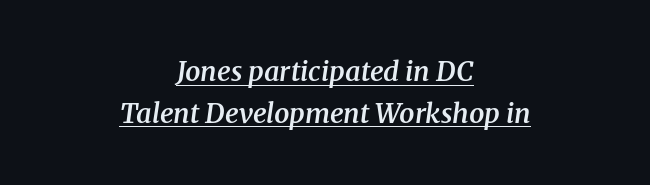
{"italic": "yes", "lean": "right", "slant_degrees": 8, "bold": "semi", "underline": "yes", "align": "center", "line_spacing": "normal", "line_spacing_ratio": 1.55, "letter_spacing": "normal", "letter_spacing_em": 0.0, "glyph_px": 27}
